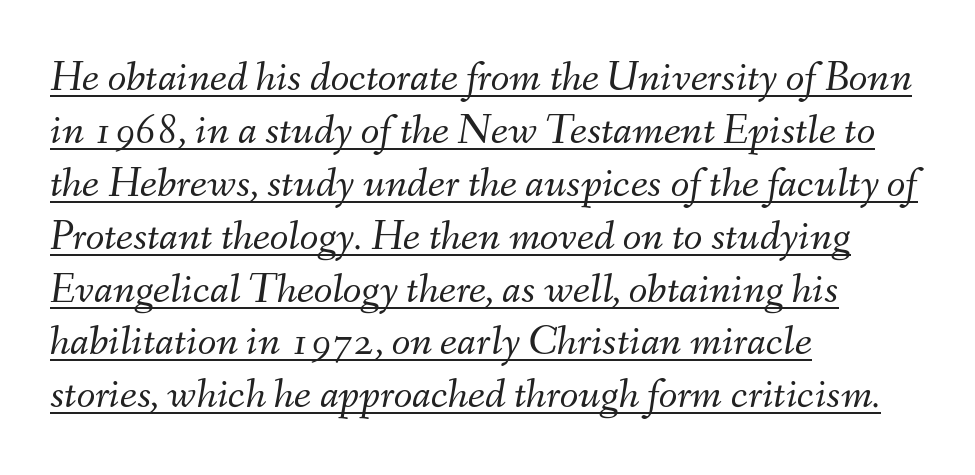
Spacing verdict: proportional, widths tailored to each character. Decoration check: the copy is underlined. Quick note: italic. A quiet, ordinary-to-light weight characterises the typeface.
